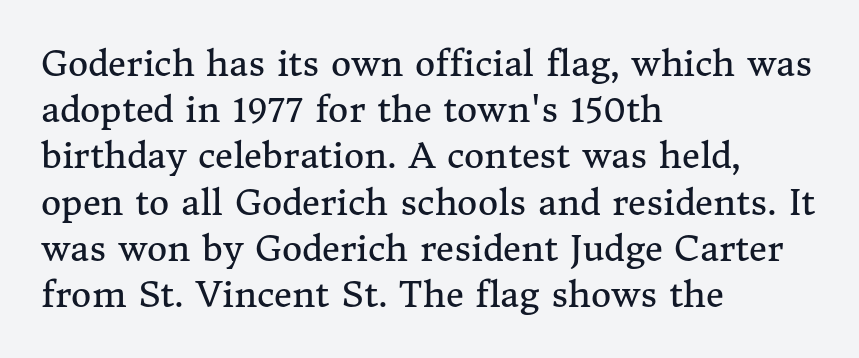
Q: Is the text bold? A: No.
Q: Is the text italic (slanted)? A: No, it is upright.
Q: Is the typeface a serif or a sans-serif typeface? A: Serif.
Q: Is the text underlined? A: No.
Q: How is the paragraph aligned? A: Left-aligned.
Q: Is the spacing between letters normal or unusually wide? A: Normal.
Q: Is the spacing between lines tight, normal or loose? A: Normal.
Q: Width (condensed, normal, or wide)? A: Normal.
Q: Stroke contrast? A: Medium.
Q: x-height? A: Medium.
Q: Monospaced? A: No.
